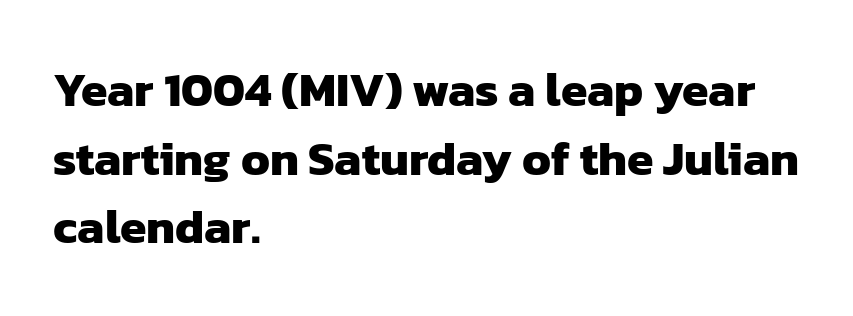
The image shows 48 px heavy sans-serif type; set left-aligned, normal line spacing (1.43x), normal letter spacing, not underlined; low stroke contrast and a medium x-height.
